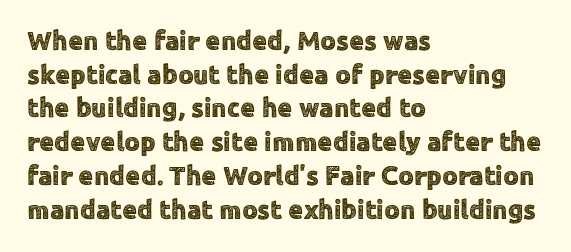
Q: Is the text italic (slanted)? A: No, it is upright.
Q: Is the text underlined? A: No.
Q: How is the paragraph aligned? A: Left-aligned.
Q: Is the spacing between letters normal or unusually wide? A: Normal.
Q: Is the spacing between lines tight, normal or loose? A: Normal.
